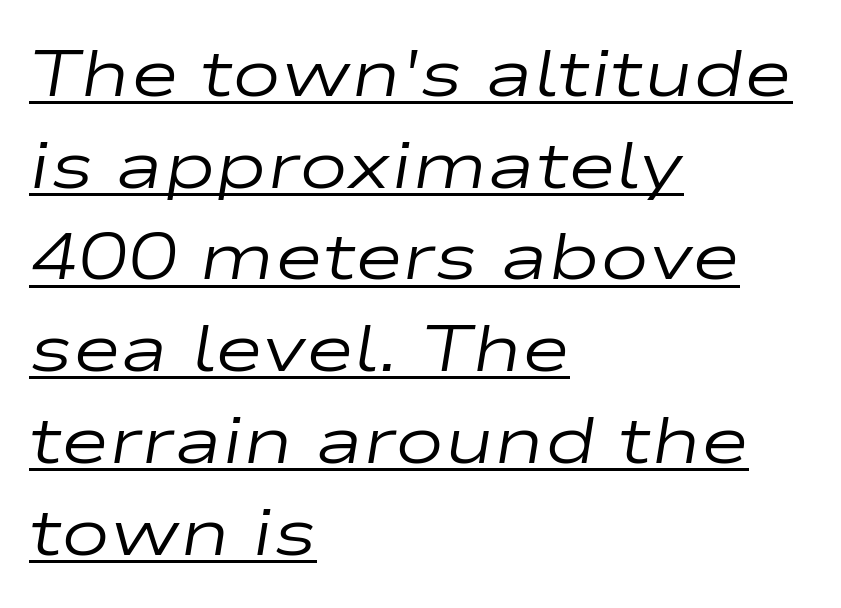
The image shows 66 px regular-weight, wide type, italic (leaning right); set left-aligned, normal line spacing (1.39x), normal letter spacing, underlined; low stroke contrast and a medium x-height.
